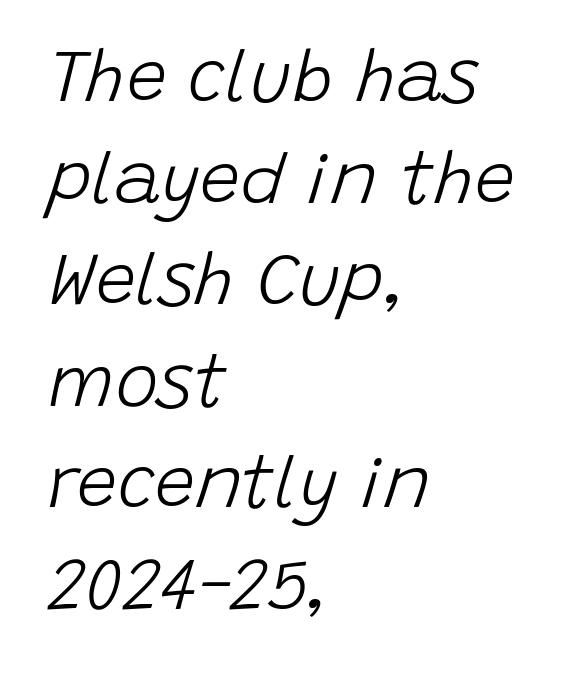
The image shows 72 px light type, italic (leaning right); set left-aligned, normal line spacing (1.41x), normal letter spacing, not underlined; low stroke contrast and a large x-height.
